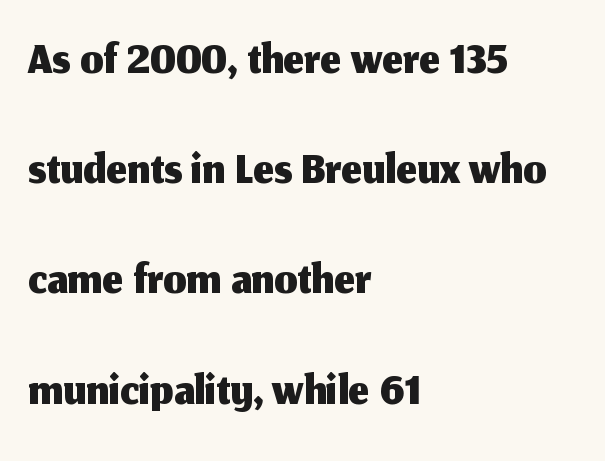
The image shows 73 px sans-serif type, upright; set left-aligned, normal line spacing (1.51x), normal letter spacing, not underlined; medium stroke contrast and a medium x-height.
